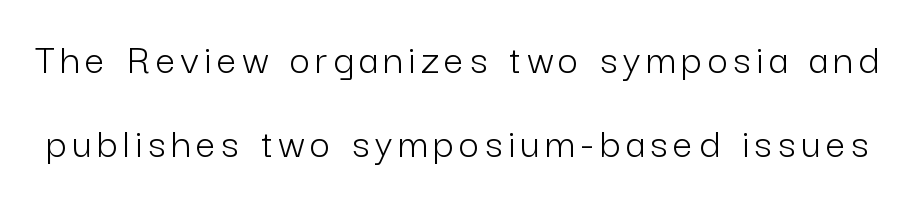
Each stroke keeps to a modest, everyday thickness or less. Looks like regular typesetting: each glyph gets only the width it needs. Anything drawn beneath the words? Only blank space. Ascenders rise straight up at ninety degrees.
